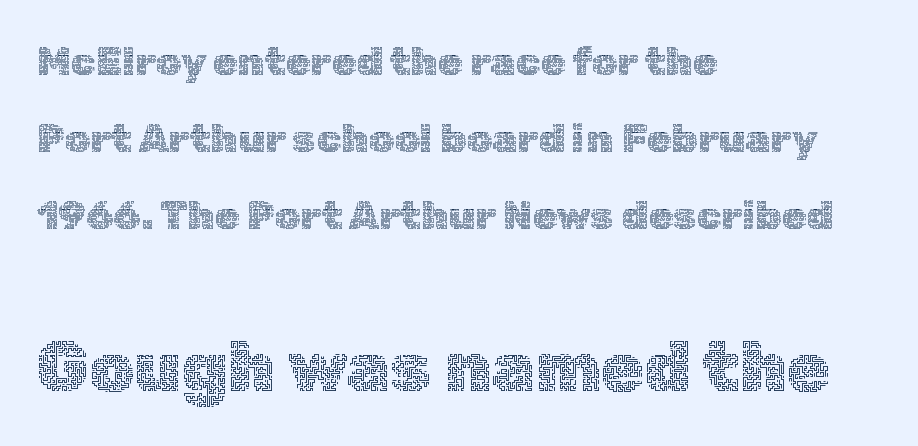
Looks like regular typesetting: each glyph gets only the width it needs. Reading top to bottom, the characters get bigger at the block break. This sample is left-justified, so line endings fall wherever the words run out. No heavy texture on the line: the type isn't bold. How are the letters spaced? Ordinarily, with no added tracking.
